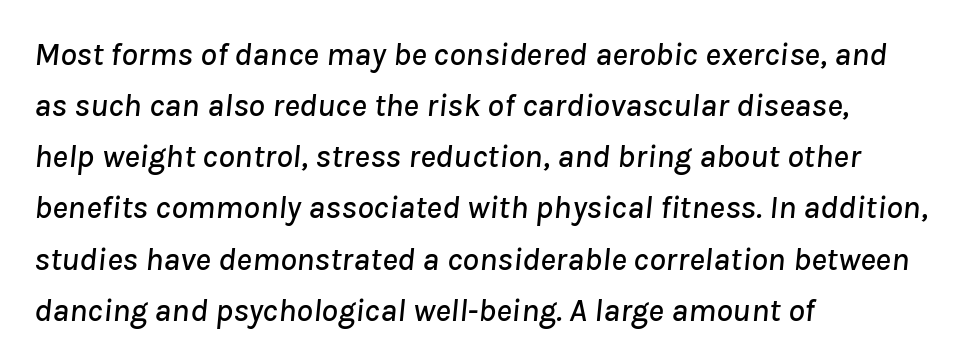
{"italic": "yes", "lean": "right", "slant_degrees": 8, "width": "normal", "stroke_contrast": "low", "x_height": "medium", "monospaced": "no", "underline": "no", "align": "left", "line_spacing": "normal", "line_spacing_ratio": 1.55, "letter_spacing": "normal", "letter_spacing_em": 0.0, "glyph_px": 33}
